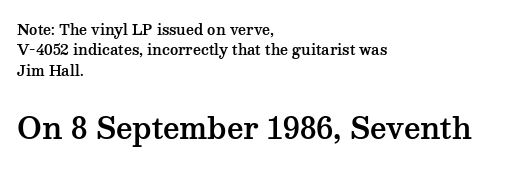
{"serif": "yes", "italic": "no", "width": "wide", "stroke_contrast": "medium", "x_height": "medium", "monospaced": "no", "underline": "no", "align": "left", "line_spacing": "normal", "line_spacing_ratio": 1.46, "letter_spacing": "normal", "letter_spacing_em": 0.0, "larger_block": "second", "size_ratio": 2.07, "glyph_px": 29}
